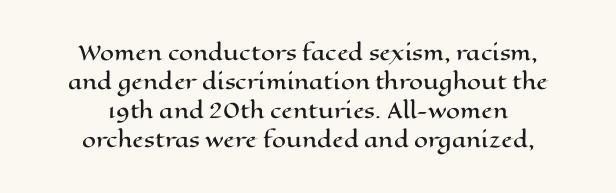
The image shows 20 px text type, upright; set centered, normal line spacing (1.45x), normal letter spacing, not underlined.
